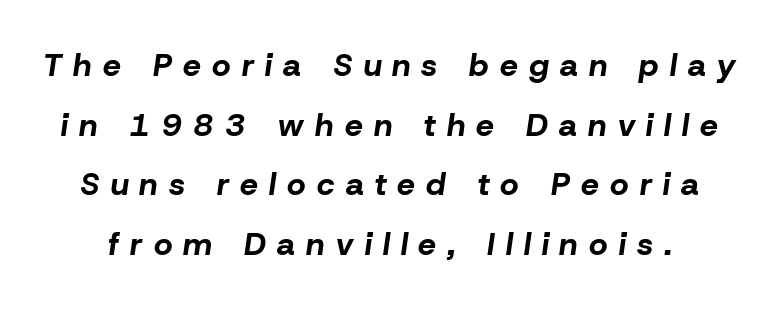
Compared with ordinary roman type, these characters are visibly tilted. Varying glyph widths throughout — classic text-font behaviour. The line texture is sparse and dotted thanks to wide tracking. Honestly, there is no underline to notice here at all. These lines carry a lot of weight — the face is fully bold.
